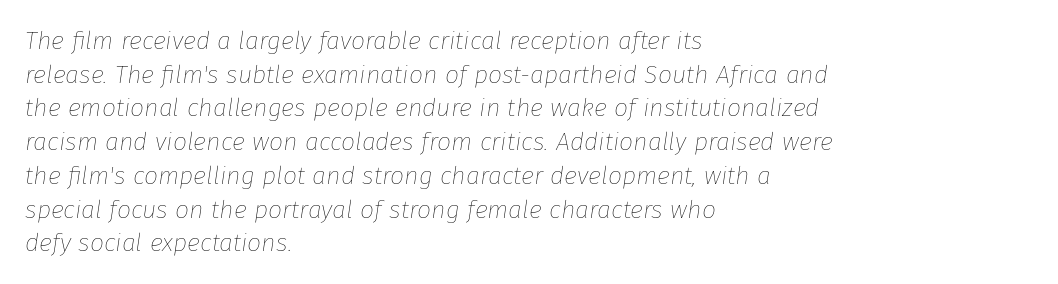
The line texture is even and compact thanks to regular tracking. Interline gaps are of average width in this sample. No heavy texture on the line: the type isn't bold. Plain, unruled lines of type.
